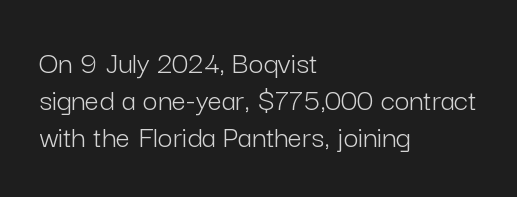
The image shows 32 px light sans-serif type, upright; set left-aligned, line spacing 1.16x, normal letter spacing, not underlined; low stroke contrast and a medium x-height.
